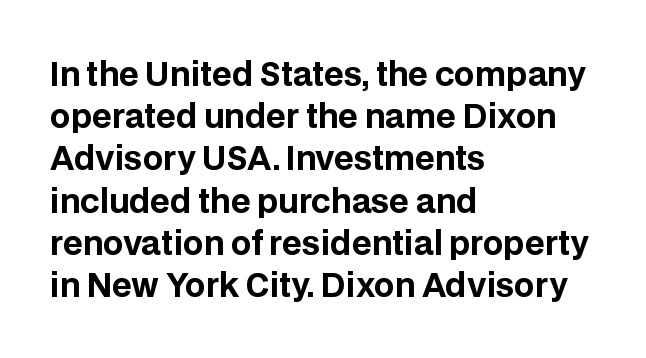
{"serif": "no", "italic": "no", "bold": "yes", "weight": "bold", "width": "normal", "stroke_contrast": "low", "x_height": "large", "monospaced": "no", "underline": "no", "align": "left", "line_spacing": "normal", "line_spacing_ratio": 1.32, "letter_spacing": "normal", "letter_spacing_em": 0.0, "glyph_px": 32}
